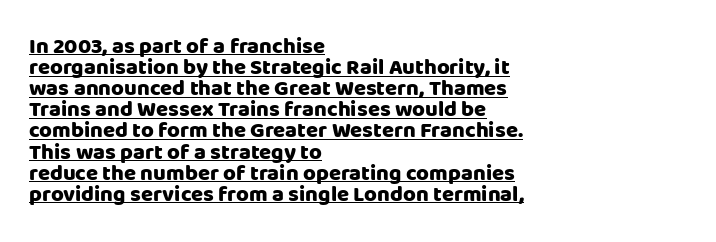
{"italic": "no", "bold": "yes", "underline": "yes", "align": "left", "line_spacing": "tight", "line_spacing_ratio": 0.96, "letter_spacing": "normal", "letter_spacing_em": 0.0, "glyph_px": 22}
